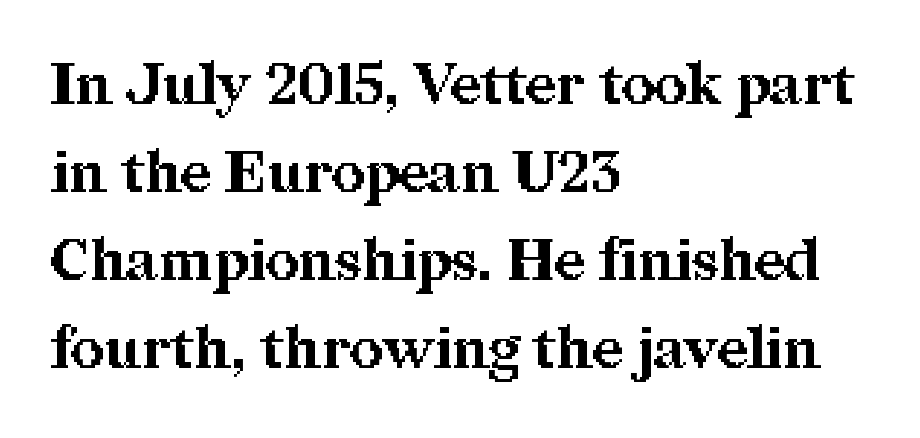
{"serif": "yes", "italic": "no", "bold": "yes", "weight": "bold", "width": "normal", "stroke_contrast": "medium", "x_height": "medium", "monospaced": "no", "underline": "no", "align": "left", "line_spacing": "normal", "line_spacing_ratio": 1.52, "letter_spacing": "normal", "letter_spacing_em": 0.0, "glyph_px": 58}
